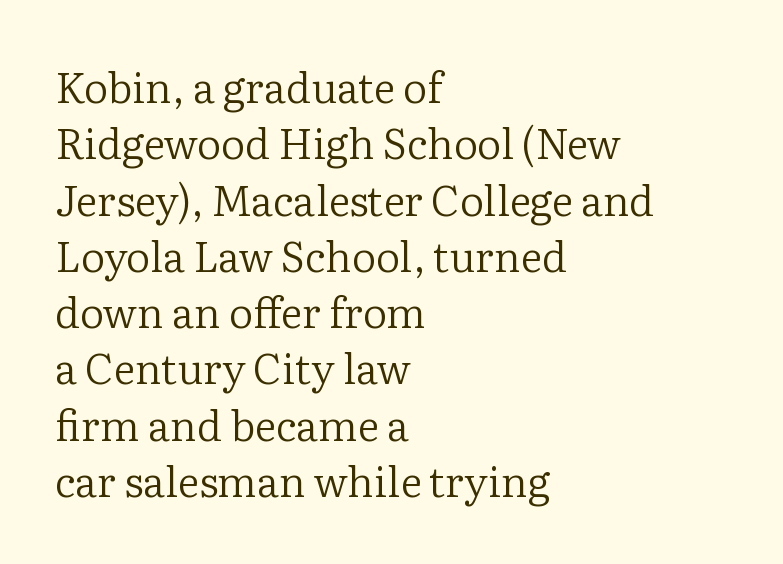
{"serif": "yes", "italic": "no", "bold": "no", "weight": "regular", "width": "normal", "stroke_contrast": "low", "x_height": "medium", "monospaced": "no", "underline": "no", "align": "left", "line_spacing": "normal", "line_spacing_ratio": 1.34, "letter_spacing": "normal", "letter_spacing_em": 0.0, "glyph_px": 42}
